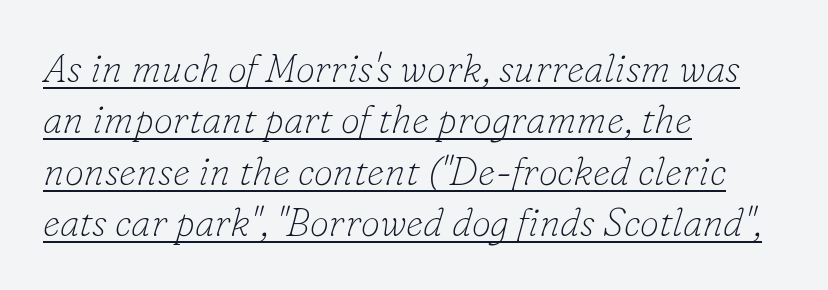
{"serif": "yes", "italic": "yes", "lean": "right", "slant_degrees": 16, "bold": "no", "weight": "thin", "width": "normal", "stroke_contrast": "low", "x_height": "small", "monospaced": "no", "underline": "yes", "align": "left", "line_spacing": "normal", "line_spacing_ratio": 1.32, "letter_spacing": "normal", "letter_spacing_em": 0.0, "glyph_px": 39}
